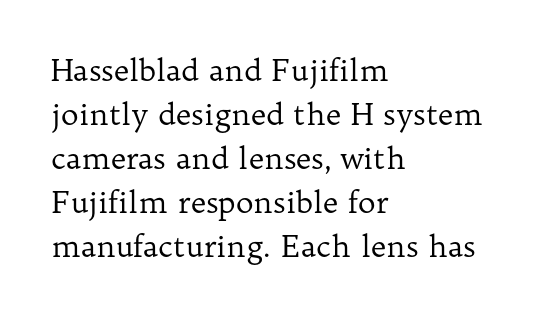
Line starts are locked; line ends wander. The passage shown is typed in a proportional face where columns would drift. Compared with typical paragraphs, the rows here are spaced about the same. Serif or sans? Serif — the stroke terminals have little feet. The lettering stays uniformly vertical, giving the passage a roman look.
